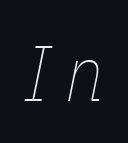
The image shows 79 px thin, condensed type, italic (leaning right); set not underlined; low stroke contrast and a medium x-height.
